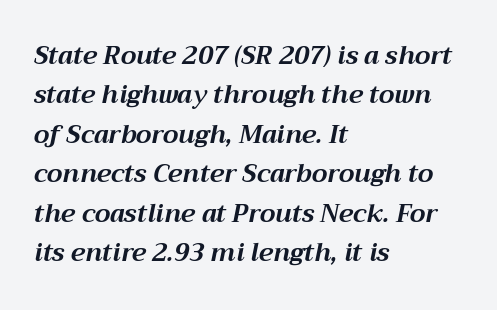
Q: Is the text bold? A: Yes.
Q: Is the text italic (slanted)? A: Yes, it leans right by about 12 degrees.
Q: Is the text underlined? A: No.
Q: How is the paragraph aligned? A: Left-aligned.
Q: Is the spacing between letters normal or unusually wide? A: Normal.
Q: Is the spacing between lines tight, normal or loose? A: Normal.
